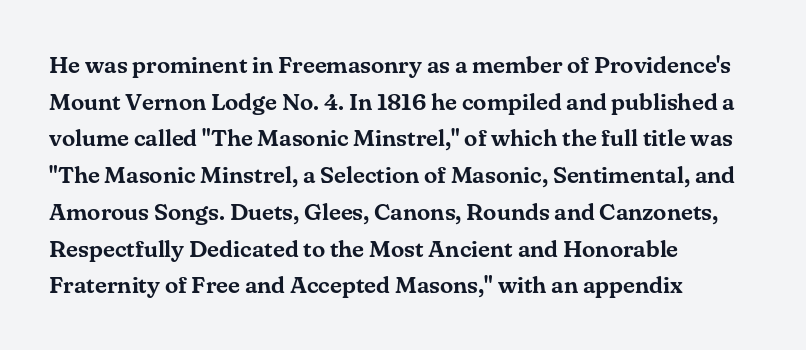
Q: Is the text italic (slanted)? A: No, it is upright.
Q: Is the text underlined? A: No.
Q: How is the paragraph aligned? A: Left-aligned.
Q: Is the spacing between letters normal or unusually wide? A: Normal.
Q: Is the spacing between lines tight, normal or loose? A: Normal.
